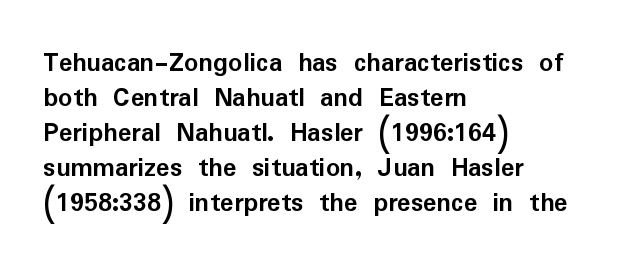
{"serif": "no", "italic": "no", "bold": "yes", "weight": "semibold", "width": "normal", "stroke_contrast": "low", "x_height": "medium", "monospaced": "no", "underline": "no", "align": "left", "line_spacing": "normal", "line_spacing_ratio": 1.25, "letter_spacing": "normal", "letter_spacing_em": 0.0, "glyph_px": 28}
